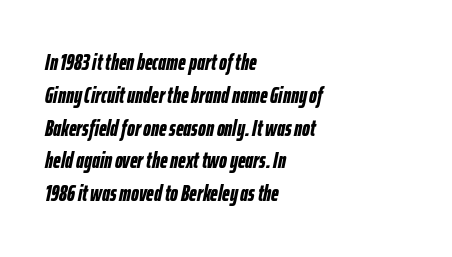
The image shows 22 px bold type, italic (leaning right); set left-aligned, normal line spacing (1.49x), normal letter spacing, not underlined.
